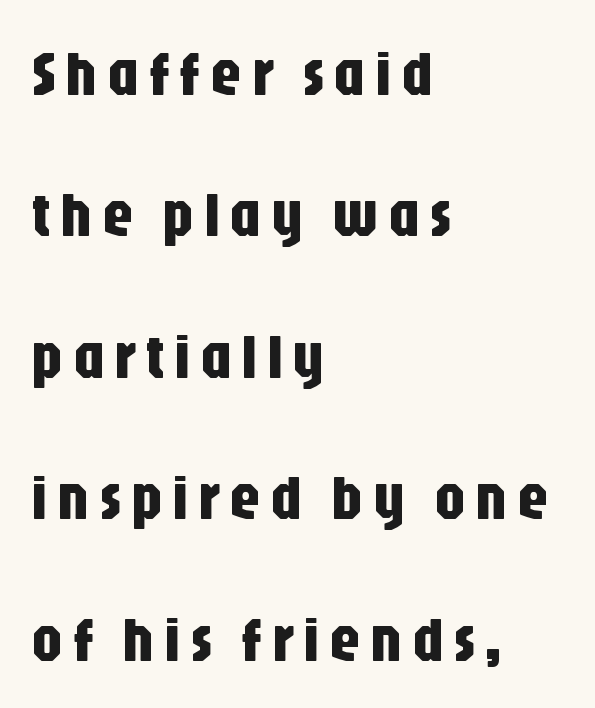
Q: Is the text italic (slanted)? A: No, it is upright.
Q: Is the typeface a serif or a sans-serif typeface? A: Sans-serif.
Q: Is the text underlined? A: No.
Q: How is the paragraph aligned? A: Left-aligned.
Q: Is the spacing between lines tight, normal or loose? A: Loose.
Q: Width (condensed, normal, or wide)? A: Condensed.
Q: Stroke contrast? A: Low.
Q: x-height? A: Large.
Q: Monospaced? A: No.
